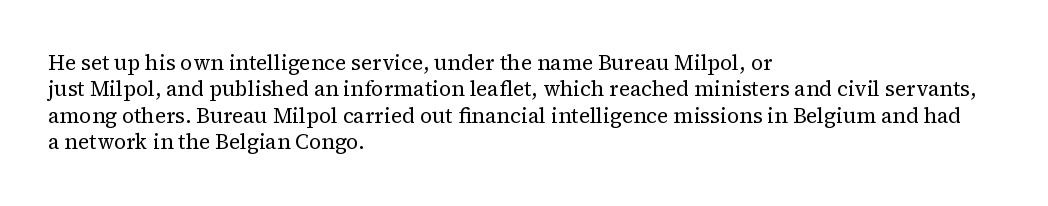
The rendering uses a moderate line-height, typical for paragraphs. Only glyphs here, with clear space below each row. The passage is arranged the way most books set body copy — flush left. Spacing between characters is what you'd get straight out of the box.
